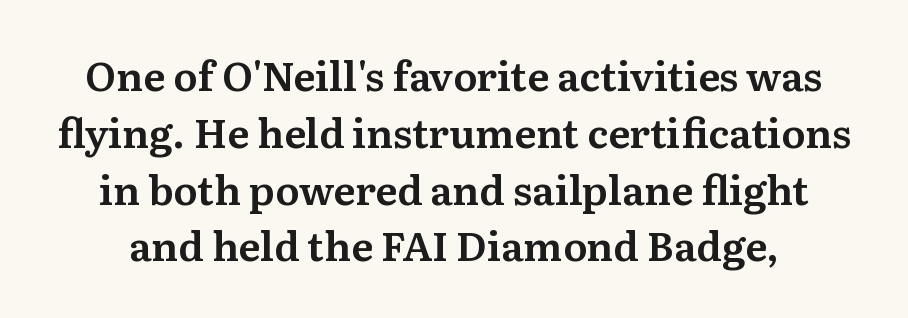
{"serif": "yes", "italic": "no", "width": "normal", "stroke_contrast": "medium", "x_height": "medium", "monospaced": "no", "underline": "no", "line_spacing": "normal", "line_spacing_ratio": 1.42, "letter_spacing": "normal", "letter_spacing_em": 0.0, "glyph_px": 40}
